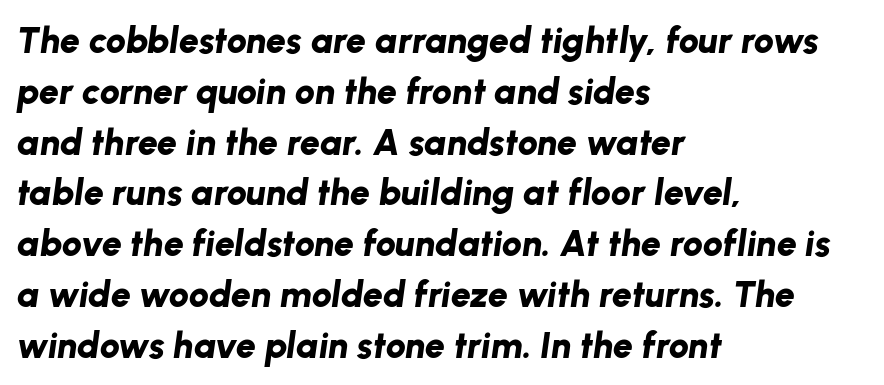
Q: Is the text bold? A: Yes.
Q: Is the text italic (slanted)? A: Yes, it leans right by about 8 degrees.
Q: Is the text underlined? A: No.
Q: How is the paragraph aligned? A: Left-aligned.
Q: Is the spacing between letters normal or unusually wide? A: Normal.
Q: Is the spacing between lines tight, normal or loose? A: Normal.
Q: Width (condensed, normal, or wide)? A: Normal.
Q: Stroke contrast? A: Low.
Q: x-height? A: Medium.
Q: Monospaced? A: No.
